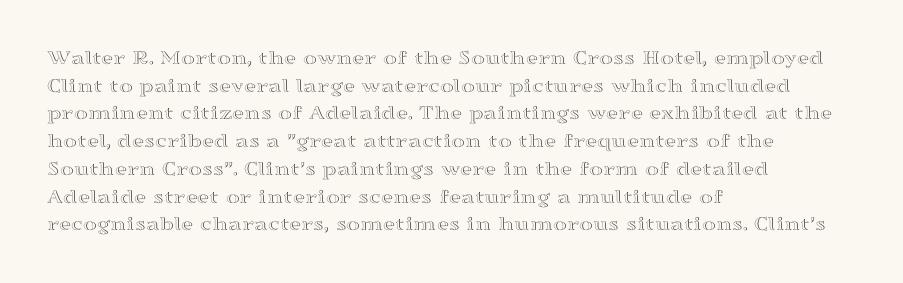
{"italic": "no", "underline": "no", "align": "left", "line_spacing": "normal", "line_spacing_ratio": 1.32, "letter_spacing": "normal", "letter_spacing_em": 0.0, "glyph_px": 21}
